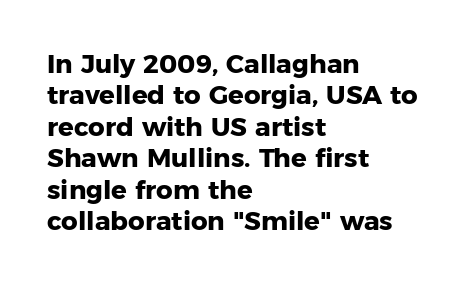
Posture: straight, roman, zero tilt. A student would call this left alignment; a typographer would say flush left, rag right. Rule under the text: the space is simply empty. Between one letter and the next there's only the usual sliver of space. Plenty of ink on the page — the face is bold.
